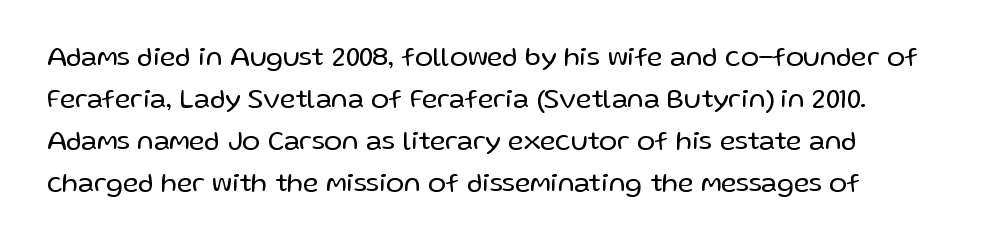
Q: Is the text bold? A: No.
Q: Is the text italic (slanted)? A: No, it is upright.
Q: Is the text underlined? A: No.
Q: How is the paragraph aligned? A: Left-aligned.
Q: Is the spacing between letters normal or unusually wide? A: Normal.
Q: Is the spacing between lines tight, normal or loose? A: Normal.
